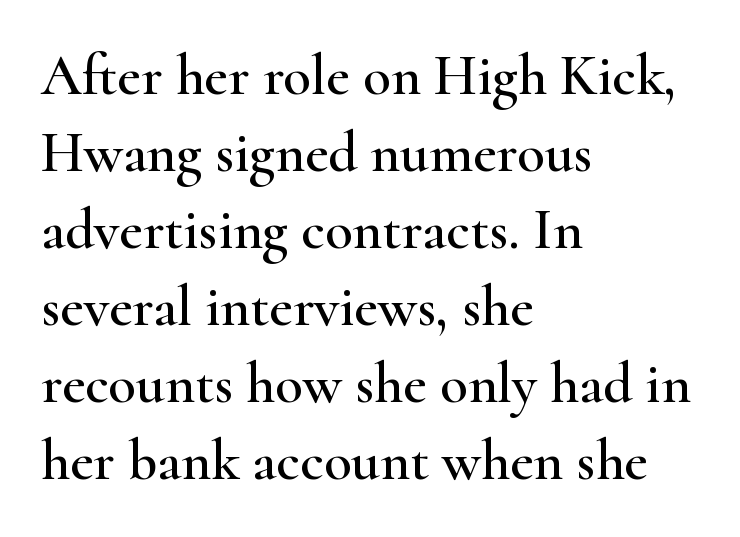
{"serif": "yes", "italic": "no", "width": "wide", "stroke_contrast": "high", "x_height": "small", "monospaced": "no", "underline": "no", "align": "left", "line_spacing": "normal", "line_spacing_ratio": 1.35, "letter_spacing": "normal", "letter_spacing_em": 0.0, "glyph_px": 57}
